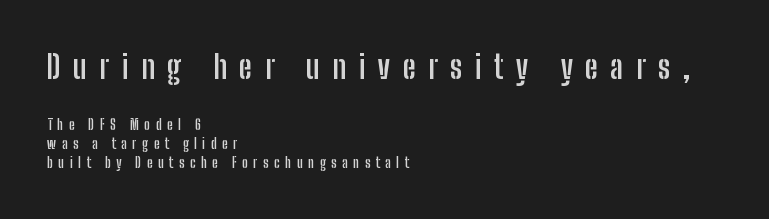
Q: Is the text bold? A: Yes.
Q: Is the text italic (slanted)? A: No, it is upright.
Q: Is the typeface a serif or a sans-serif typeface? A: Sans-serif.
Q: Is the text underlined? A: No.
Q: How is the paragraph aligned? A: Left-aligned.
Q: Is the spacing between letters normal or unusually wide? A: Unusually wide.
Q: Is the spacing between lines tight, normal or loose? A: Normal.
Q: Which block of text is set in a larger size, the first (top) or the second (bottom)? A: The first (top) one.
Q: Width (condensed, normal, or wide)? A: Condensed.
Q: Stroke contrast? A: Low.
Q: x-height? A: Medium.
Q: Monospaced? A: No.
